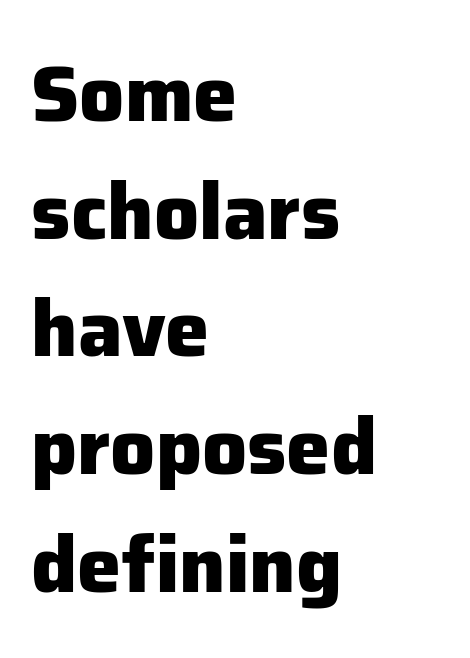
Q: Is the text bold? A: Yes.
Q: Is the text italic (slanted)? A: No, it is upright.
Q: Is the typeface a serif or a sans-serif typeface? A: Sans-serif.
Q: Is the text underlined? A: No.
Q: How is the paragraph aligned? A: Left-aligned.
Q: Is the spacing between letters normal or unusually wide? A: Normal.
Q: Is the spacing between lines tight, normal or loose? A: Normal.
Q: Width (condensed, normal, or wide)? A: Normal.
Q: Stroke contrast? A: Low.
Q: x-height? A: Medium.
Q: Monospaced? A: No.
